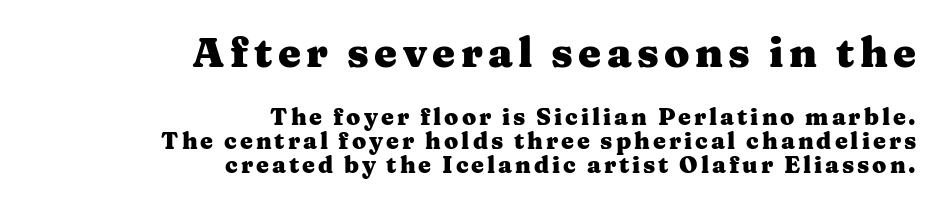
{"serif": "yes", "italic": "no", "bold": "yes", "weight": "heavy", "width": "wide", "stroke_contrast": "medium", "x_height": "medium", "monospaced": "no", "underline": "no", "align": "right", "line_spacing": "tight", "line_spacing_ratio": 1.05, "larger_block": "first", "size_ratio": 1.78, "glyph_px": 41}
